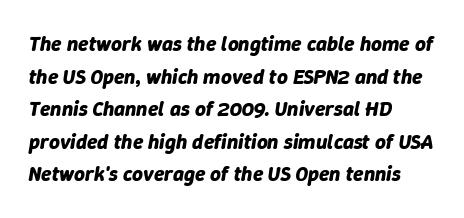
Q: Is the text bold? A: Yes.
Q: Is the text italic (slanted)? A: Yes, it leans right by about 9 degrees.
Q: Is the text underlined? A: No.
Q: How is the paragraph aligned? A: Left-aligned.
Q: Is the spacing between letters normal or unusually wide? A: Normal.
Q: Is the spacing between lines tight, normal or loose? A: Normal.
